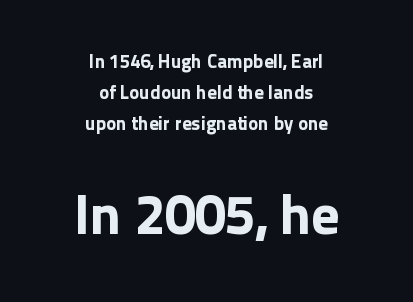
This sample uses a sans-serif face. Ordinary non-slanted type is in use. The text block is weighted toward neither margin, spreading evenly from the middle. Lines of text with bare space underneath. The space between consecutive lines is moderate.
